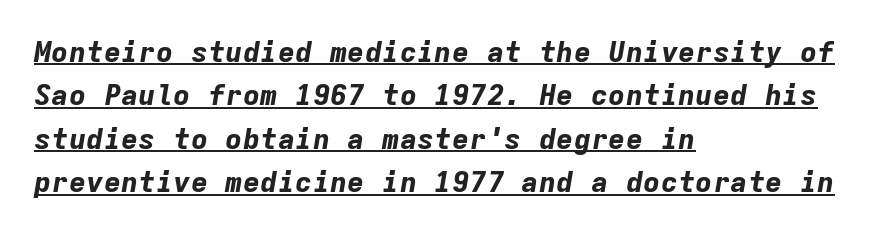
{"italic": "yes", "lean": "right", "slant_degrees": 9, "bold": "yes", "weight": "bold", "width": "normal", "stroke_contrast": "low", "x_height": "medium", "monospaced": "yes", "underline": "yes", "align": "left", "line_spacing": "normal", "line_spacing_ratio": 1.5, "letter_spacing": "normal", "letter_spacing_em": 0.0, "glyph_px": 29}
